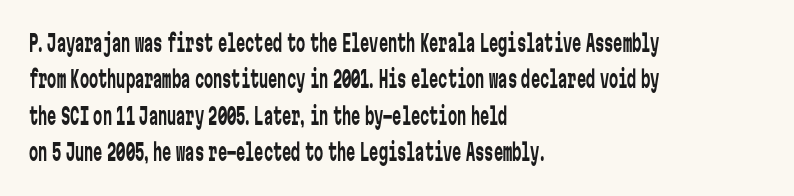
Q: Is the text bold? A: No.
Q: Is the text italic (slanted)? A: No, it is upright.
Q: Is the text underlined? A: No.
Q: How is the paragraph aligned? A: Left-aligned.
Q: Is the spacing between letters normal or unusually wide? A: Normal.
Q: Is the spacing between lines tight, normal or loose? A: Normal.
